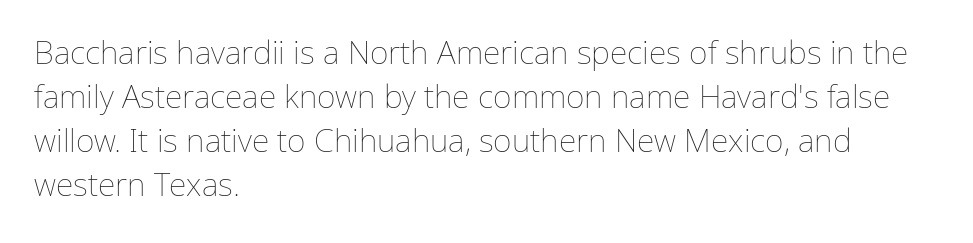
Ink coverage per letter is moderate at most. Underline: absent. These lines stack with their left ends in a neat column. This sample uses an upright cut, with every glyph sitting square on the baseline. Interline gaps are of average width in this sample.
